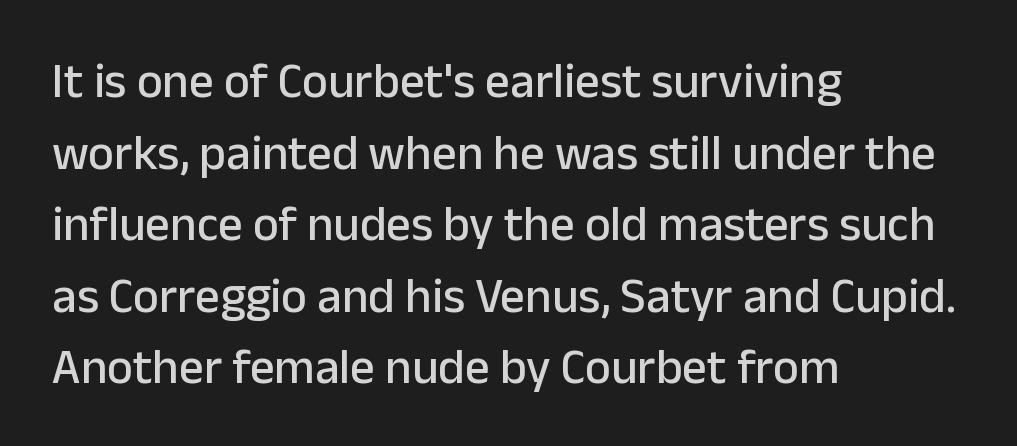
Q: Is the text italic (slanted)? A: No, it is upright.
Q: Is the typeface a serif or a sans-serif typeface? A: Sans-serif.
Q: Is the text underlined? A: No.
Q: How is the paragraph aligned? A: Left-aligned.
Q: Is the spacing between letters normal or unusually wide? A: Normal.
Q: Is the spacing between lines tight, normal or loose? A: Normal.
Q: Width (condensed, normal, or wide)? A: Normal.
Q: Stroke contrast? A: Low.
Q: x-height? A: Medium.
Q: Monospaced? A: No.
